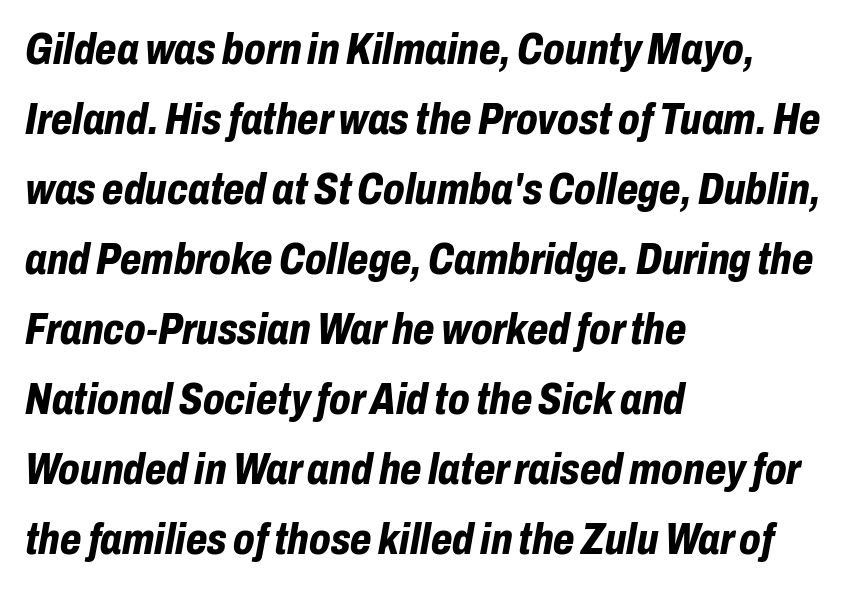
Q: Is the text bold? A: Yes.
Q: Is the text italic (slanted)? A: Yes, it leans right by about 10 degrees.
Q: Is the text underlined? A: No.
Q: How is the paragraph aligned? A: Left-aligned.
Q: Is the spacing between letters normal or unusually wide? A: Normal.
Q: Is the spacing between lines tight, normal or loose? A: Normal.
Q: Width (condensed, normal, or wide)? A: Condensed.
Q: Stroke contrast? A: Low.
Q: x-height? A: Medium.
Q: Monospaced? A: No.
